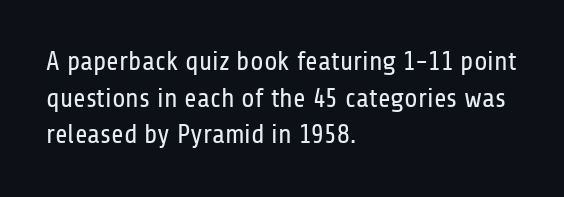
{"italic": "no", "bold": "no", "underline": "no", "align": "left", "line_spacing": "normal", "line_spacing_ratio": 1.36, "letter_spacing": "normal", "letter_spacing_em": 0.0, "glyph_px": 27}
